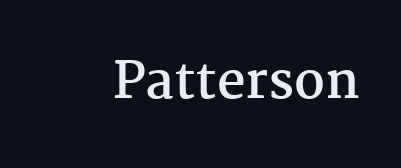
{"serif": "yes", "italic": "no", "bold": "yes", "weight": "semibold", "width": "normal", "stroke_contrast": "medium", "x_height": "medium", "monospaced": "no", "underline": "no", "letter_spacing": "normal", "letter_spacing_em": 0.0, "glyph_px": 50}
